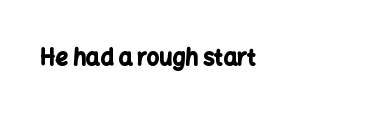
Observe the ordinary spacing: letters are neighbours, not strangers. It's the straight-up-and-down kind of type. Students, this is bold: see how much ink each stroke carries. Compared with a centered layout, this one pins lines to the left instead.
